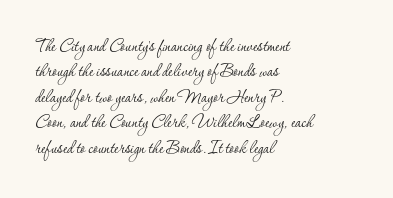
The image shows 21 px text type; set left-aligned, line spacing 1.21x, normal letter spacing, not underlined.
